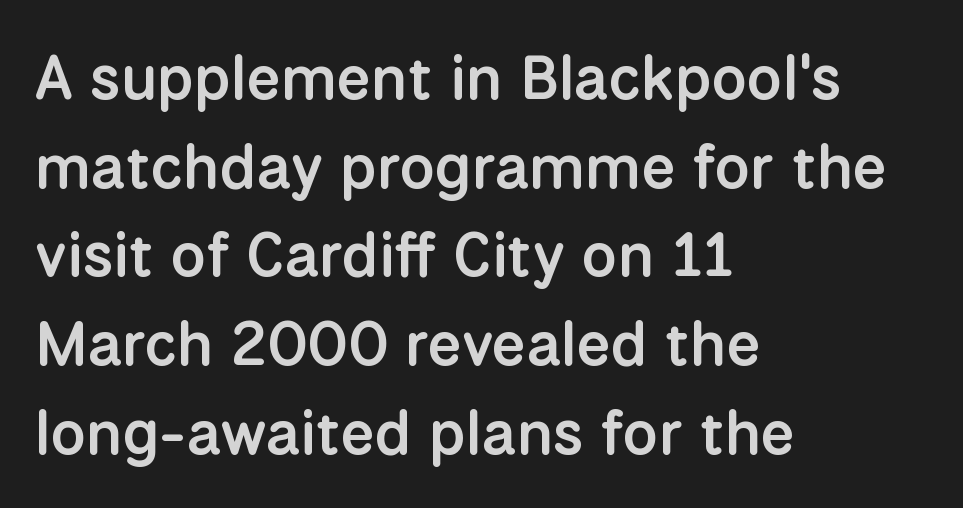
{"serif": "no", "italic": "no", "bold": "semi", "weight": "semibold", "width": "normal", "stroke_contrast": "low", "x_height": "medium", "monospaced": "no", "underline": "no", "align": "left", "line_spacing": "normal", "line_spacing_ratio": 1.43, "letter_spacing": "normal", "letter_spacing_em": 0.0, "glyph_px": 62}
